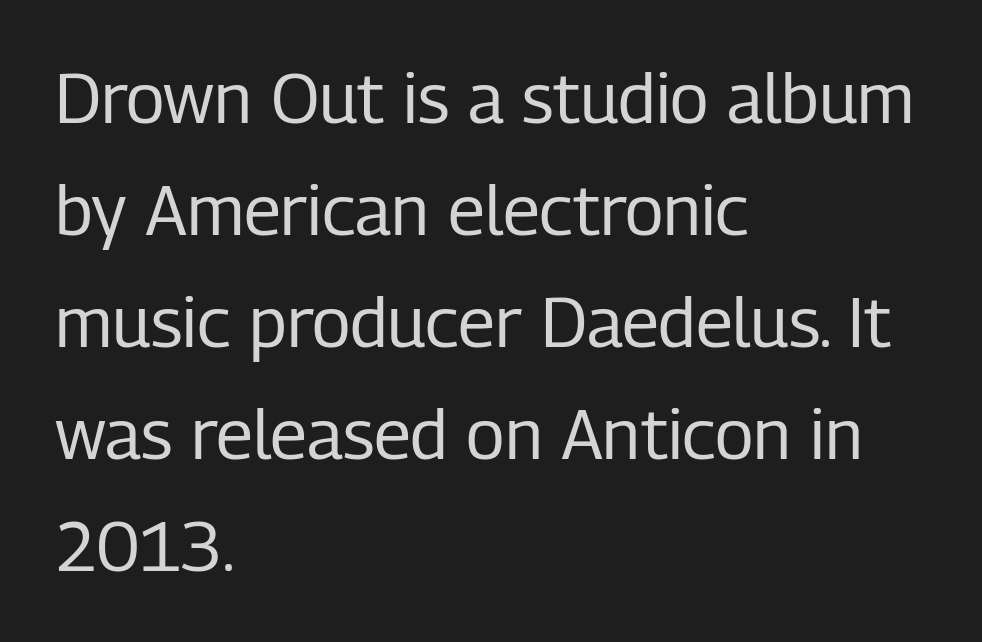
Q: Is the text bold? A: No.
Q: Is the text italic (slanted)? A: No, it is upright.
Q: Is the typeface a serif or a sans-serif typeface? A: Sans-serif.
Q: Is the text underlined? A: No.
Q: How is the paragraph aligned? A: Left-aligned.
Q: Is the spacing between letters normal or unusually wide? A: Normal.
Q: Is the spacing between lines tight, normal or loose? A: Normal.
Q: Width (condensed, normal, or wide)? A: Condensed.
Q: Stroke contrast? A: Low.
Q: x-height? A: Medium.
Q: Monospaced? A: No.
